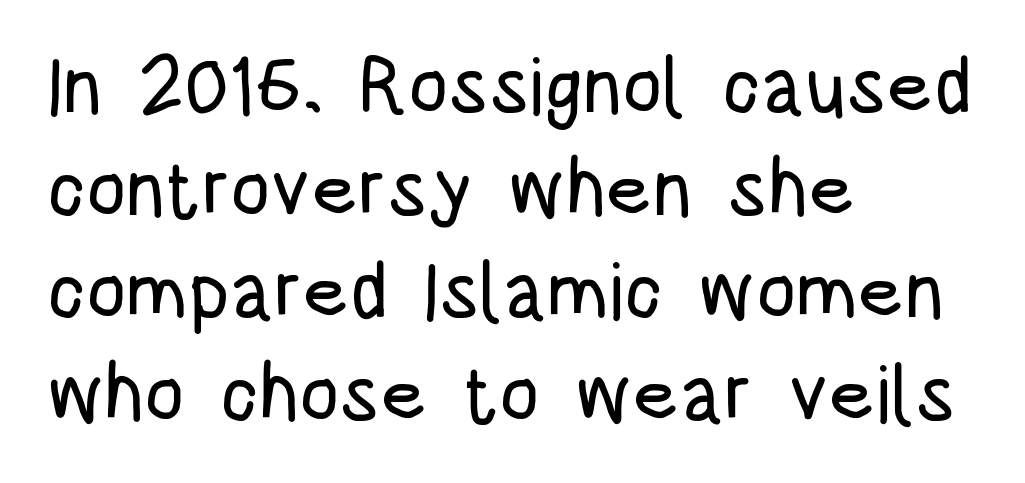
The axis of the letterforms is exactly vertical. No extra tracking has been applied to these lines. Look at the bottom of the vertical strokes: they stop flat, with no serifs. Normally led — the rows are evenly, conventionally spaced. The face used here is proportionally spaced, like ordinary book or web type. The rag falls on the right side of this text block.
